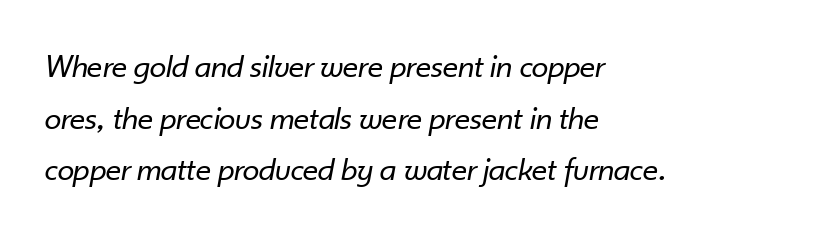
The image shows 34 px regular-weight type, italic (leaning right); set left-aligned, normal line spacing (1.52x), normal letter spacing, not underlined; low stroke contrast and a small x-height.
